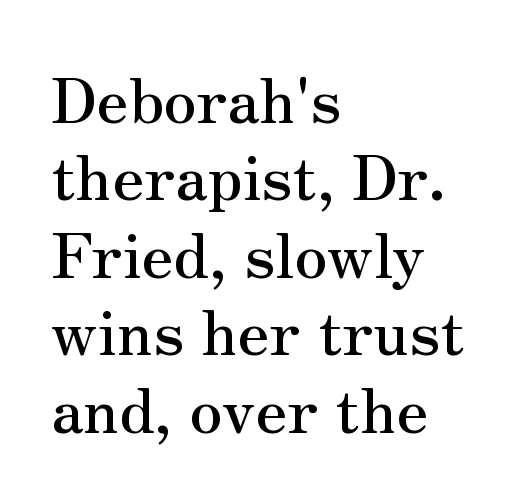
{"serif": "yes", "italic": "no", "width": "normal", "stroke_contrast": "medium", "x_height": "small", "monospaced": "no", "underline": "no", "align": "left", "line_spacing": "normal", "line_spacing_ratio": 1.25, "letter_spacing": "normal", "letter_spacing_em": 0.0, "glyph_px": 62}
